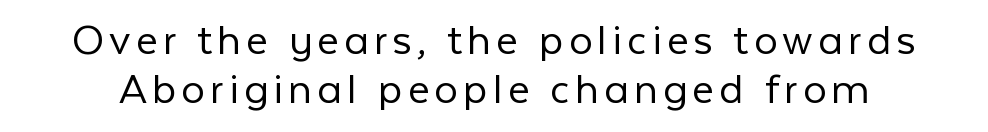
Serif or sans? Sans — the stroke terminals are bare. The passage shown stacks its lines with hardly any gap. Character widths vary here, with narrow letters taking less room than wide ones. Weight: not bold — regular or lighter.
